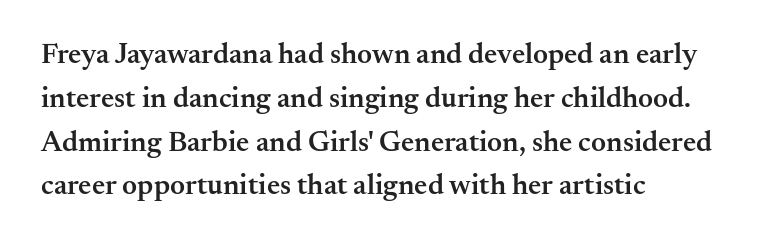
{"serif": "yes", "italic": "no", "bold": "semi", "weight": "semibold", "width": "normal", "stroke_contrast": "medium", "x_height": "small", "monospaced": "no", "underline": "no", "align": "left", "line_spacing": "normal", "line_spacing_ratio": 1.51, "letter_spacing": "normal", "letter_spacing_em": 0.0, "glyph_px": 29}
